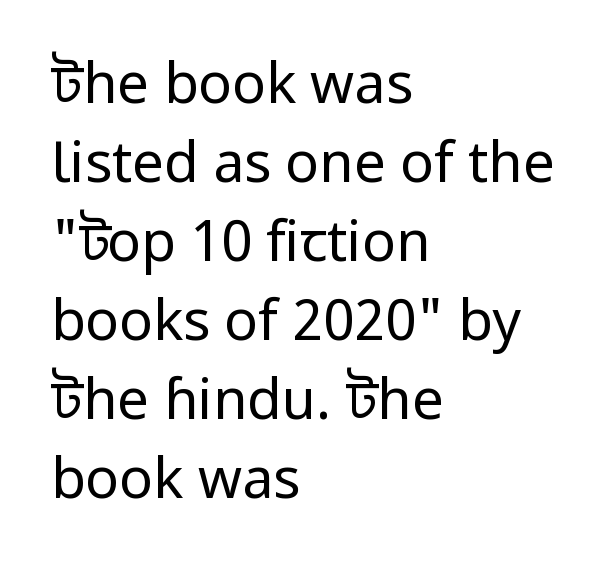
The face used here is a sans, in the tradition of grotesques and geometrics. Each stroke keeps to a modest, everyday thickness or less. No italicization has been applied; the sample stays upright. The leading is moderate, giving the passage an even texture. Beneath every word, the page is bare.
